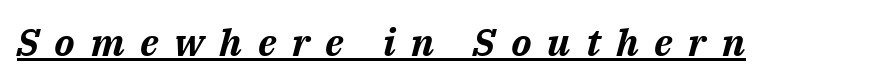
Q: Is the text bold? A: Yes.
Q: Is the text italic (slanted)? A: Yes, it leans right by about 14 degrees.
Q: Is the text underlined? A: Yes.
Q: Is the spacing between letters normal or unusually wide? A: Unusually wide.
Q: Width (condensed, normal, or wide)? A: Normal.
Q: Stroke contrast? A: Medium.
Q: x-height? A: Medium.
Q: Monospaced? A: No.
